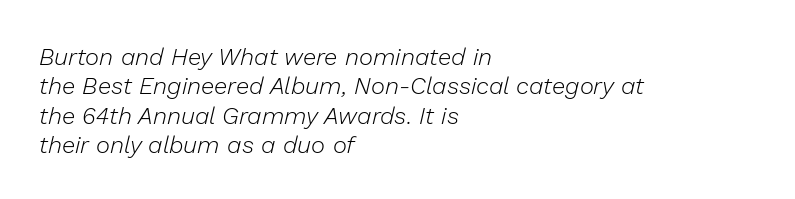
{"italic": "yes", "lean": "right", "slant_degrees": 13, "bold": "no", "underline": "no", "align": "left", "line_spacing_ratio": 1.22, "letter_spacing": "normal", "letter_spacing_em": 0.0, "glyph_px": 24}
